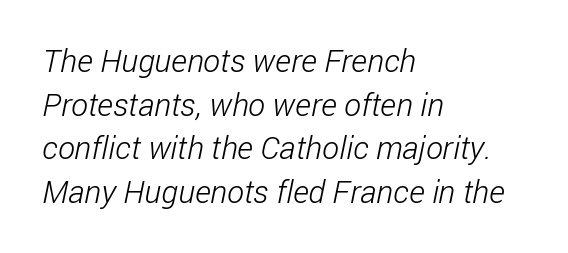
Looks like regular typesetting: each glyph gets only the width it needs. There is no visible air inserted between adjacent glyphs. Stems here are at most as thick as an everyday book face. Serif or sans? Sans — the stroke terminals are bare. Summary of vertical rhythm: regular, with standard interline spacing. The baseline area is clear.
